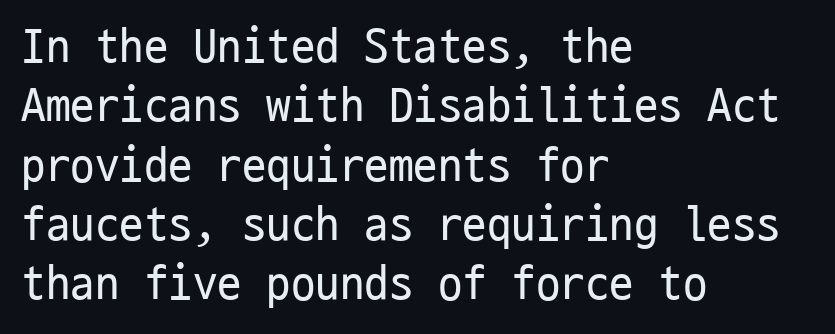
{"serif": "no", "italic": "no", "bold": "no", "weight": "regular", "width": "condensed", "stroke_contrast": "low", "x_height": "medium", "monospaced": "yes", "underline": "no", "align": "left", "line_spacing_ratio": 1.21, "letter_spacing": "normal", "letter_spacing_em": 0.0, "glyph_px": 49}
